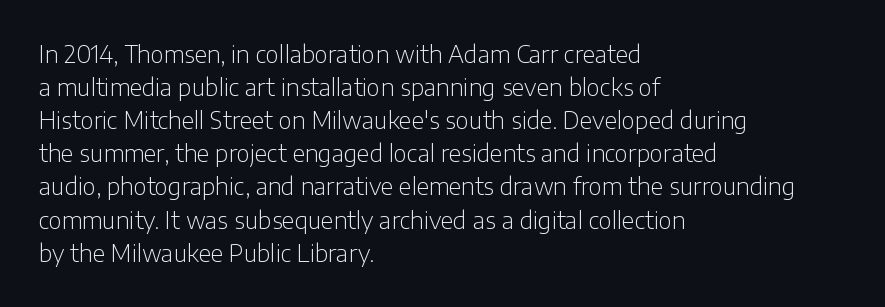
Q: Is the text bold? A: No.
Q: Is the text italic (slanted)? A: No, it is upright.
Q: Is the text underlined? A: No.
Q: How is the paragraph aligned? A: Left-aligned.
Q: Is the spacing between letters normal or unusually wide? A: Normal.
Q: Is the spacing between lines tight, normal or loose? A: Normal.
